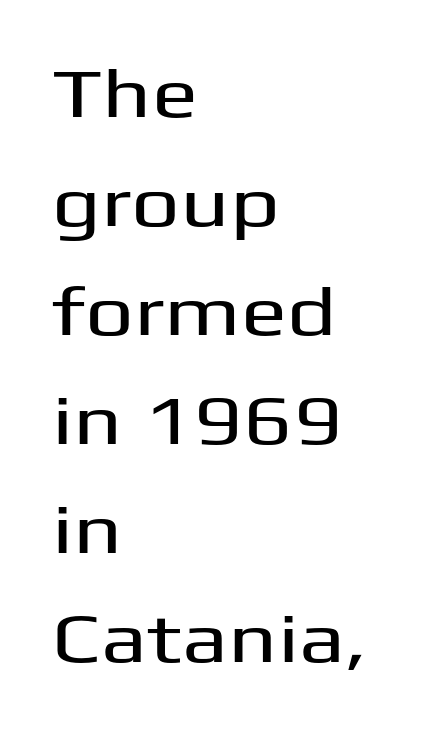
One-word summary of the alignment: left. The line-height multiplier appears to be the usual default. The baseline area is clear. It's the straight-up-and-down kind of type. The rendering shows plain stroke endings on the letterforms — a sans-serif design.
